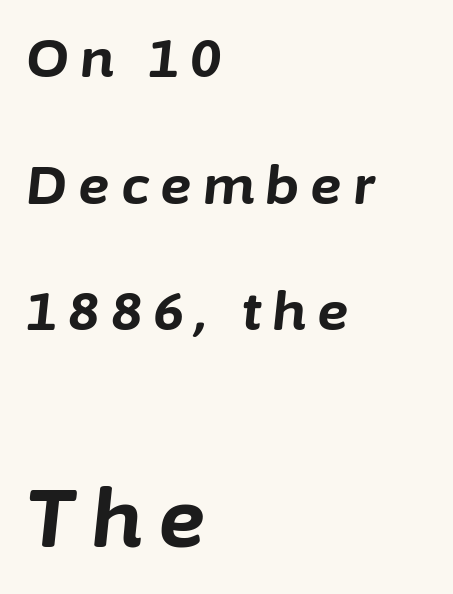
{"italic": "yes", "lean": "right", "slant_degrees": 6, "bold": "yes", "weight": "bold", "width": "normal", "stroke_contrast": "low", "x_height": "medium", "monospaced": "no", "underline": "no", "align": "left", "line_spacing": "loose", "line_spacing_ratio": 2.39, "letter_spacing": "wide", "letter_spacing_em": 0.21, "larger_block": "second", "size_ratio": 1.51, "glyph_px": 80}
